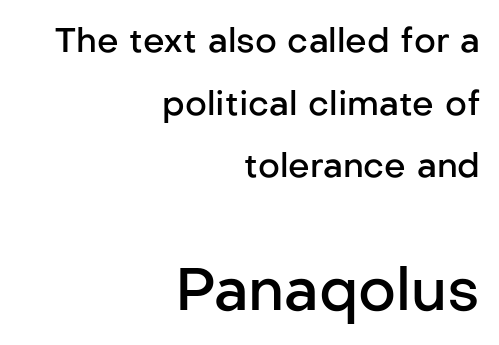
{"serif": "no", "italic": "no", "bold": "semi", "weight": "semibold", "width": "normal", "stroke_contrast": "low", "x_height": "medium", "monospaced": "no", "underline": "no", "align": "right", "line_spacing_ratio": 1.84, "letter_spacing": "normal", "letter_spacing_em": 0.0, "larger_block": "second", "size_ratio": 1.74, "glyph_px": 59}
